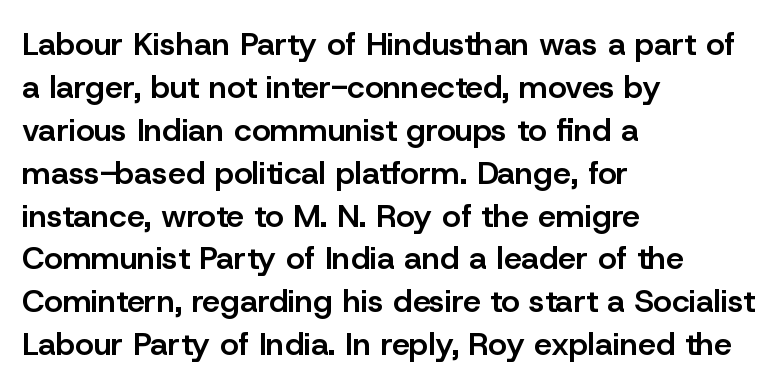
{"serif": "no", "italic": "no", "bold": "semi", "weight": "semibold", "width": "normal", "stroke_contrast": "low", "x_height": "medium", "monospaced": "no", "underline": "no", "align": "left", "line_spacing": "normal", "line_spacing_ratio": 1.34, "letter_spacing": "normal", "letter_spacing_em": 0.0, "glyph_px": 32}
